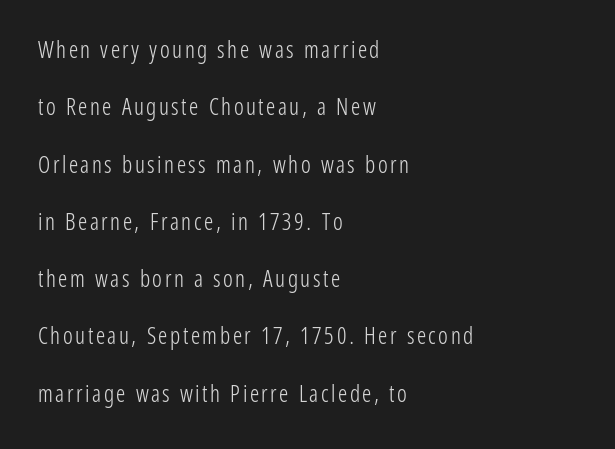
{"italic": "no", "bold": "no", "underline": "no", "align": "left", "line_spacing": "loose", "line_spacing_ratio": 2.49, "glyph_px": 23}
